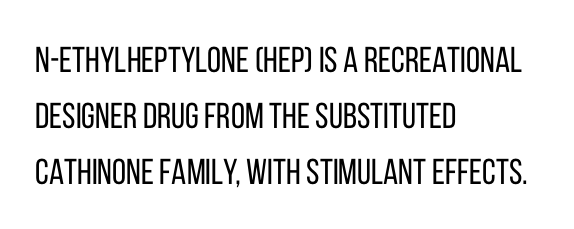
Casual observation: everything's shoved over to the left. Stems here are at most as thick as an everyday book face. The type is set solid horizontally, with unmodified tracking. Are there feet on the stems? There aren't — it's a sans. Underline: absent. Notice how the stems are strictly vertical — no italics here.
